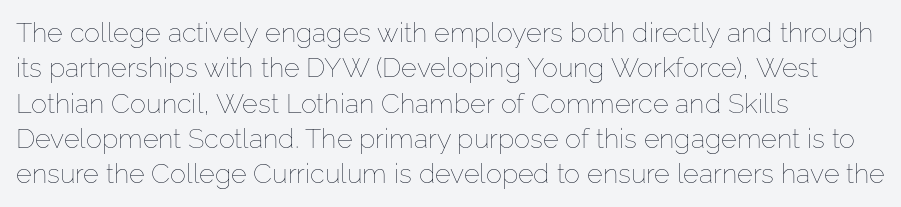
Line beginnings align vertically; line endings do not. The typography opts for an upright posture over an oblique one. Baseline-to-baseline distance is the conventional proportion of letter height. The characters are drawn with everyday or finer stroke widths. Here the glyphs are tracked normally, forming tight word shapes.
